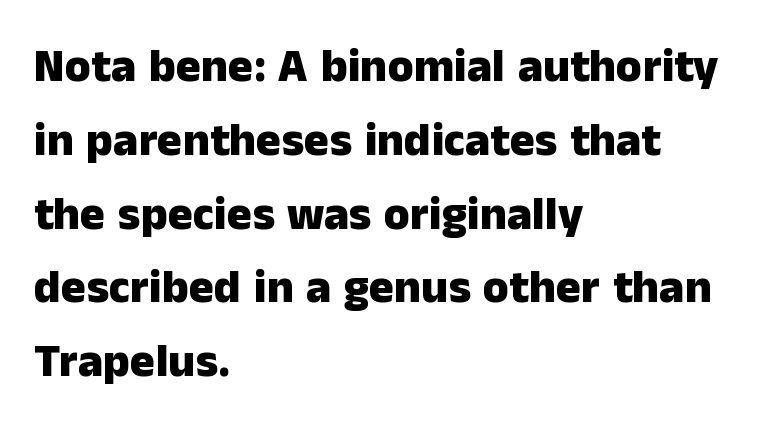
Q: Is the text bold? A: Yes.
Q: Is the text italic (slanted)? A: No, it is upright.
Q: Is the typeface a serif or a sans-serif typeface? A: Sans-serif.
Q: Is the text underlined? A: No.
Q: How is the paragraph aligned? A: Left-aligned.
Q: Is the spacing between letters normal or unusually wide? A: Normal.
Q: Is the spacing between lines tight, normal or loose? A: Normal.
Q: Width (condensed, normal, or wide)? A: Normal.
Q: Stroke contrast? A: Low.
Q: x-height? A: Medium.
Q: Monospaced? A: No.
